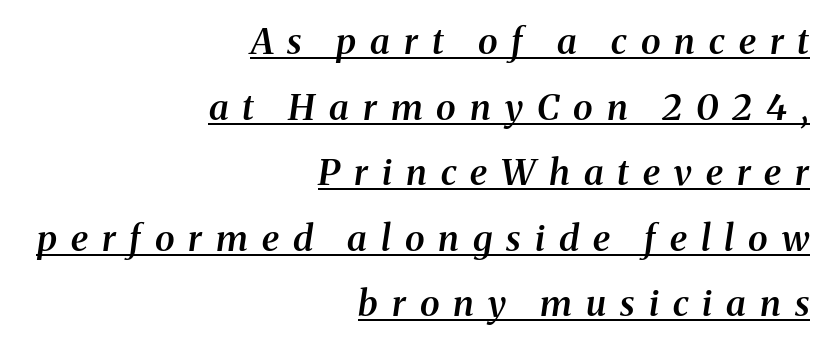
The image shows 36 px semibold serif type, italic (leaning right); set right-aligned, line spacing 1.82x, unusually wide letter spacing (+0.39 em), underlined; medium stroke contrast and a medium x-height.
